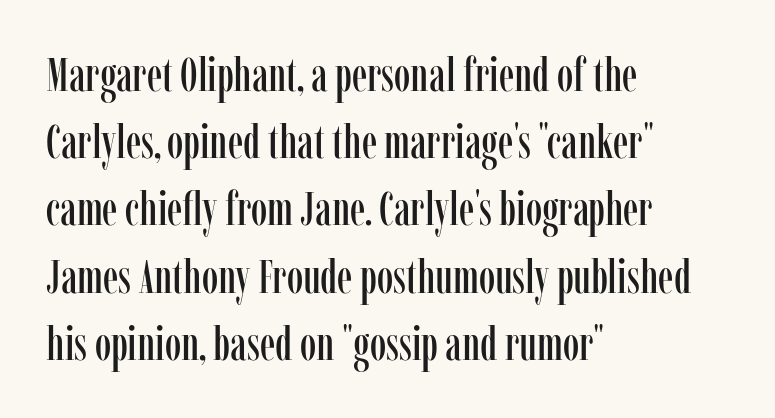
Q: Is the text italic (slanted)? A: No, it is upright.
Q: Is the typeface a serif or a sans-serif typeface? A: Serif.
Q: Is the text underlined? A: No.
Q: How is the paragraph aligned? A: Left-aligned.
Q: Is the spacing between letters normal or unusually wide? A: Normal.
Q: Is the spacing between lines tight, normal or loose? A: Normal.
Q: Width (condensed, normal, or wide)? A: Condensed.
Q: Stroke contrast? A: Low.
Q: x-height? A: Medium.
Q: Monospaced? A: No.
